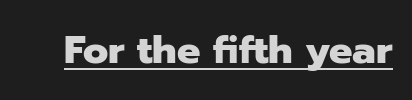
{"serif": "no", "italic": "no", "bold": "yes", "weight": "heavy", "width": "normal", "stroke_contrast": "low", "x_height": "medium", "monospaced": "no", "underline": "yes", "letter_spacing": "normal", "letter_spacing_em": 0.0, "glyph_px": 39}
